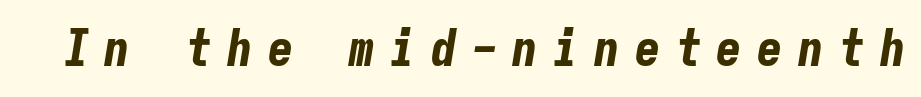
Q: Is the text bold? A: Yes.
Q: Is the text italic (slanted)? A: Yes, it leans right by about 9 degrees.
Q: Is the text underlined? A: No.
Q: Is the spacing between letters normal or unusually wide? A: Unusually wide.
Q: Width (condensed, normal, or wide)? A: Condensed.
Q: Stroke contrast? A: Low.
Q: x-height? A: Medium.
Q: Monospaced? A: Yes.
